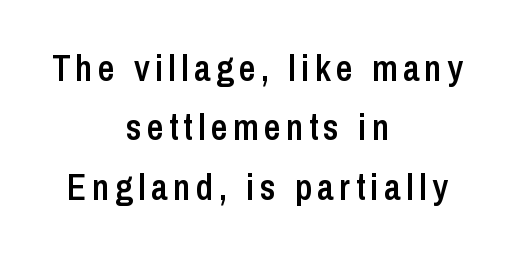
{"serif": "no", "italic": "no", "bold": "semi", "weight": "semibold", "width": "condensed", "stroke_contrast": "low", "x_height": "medium", "monospaced": "no", "underline": "no", "align": "center", "line_spacing": "normal", "line_spacing_ratio": 1.65, "glyph_px": 36}
